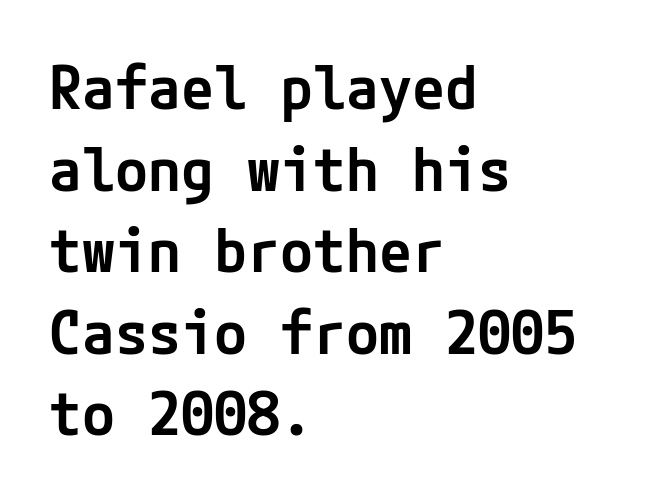
Horizontal bands of white between lines are of average thickness. This is moderately heavy type, rendered in semibold. The text was rendered using a sans face with plain stroke endings. Students, note that the glyphs here touch the page at normal intervals. Does the copy run flush right? No — it runs flush left. The passage shown is not underscored anywhere.
